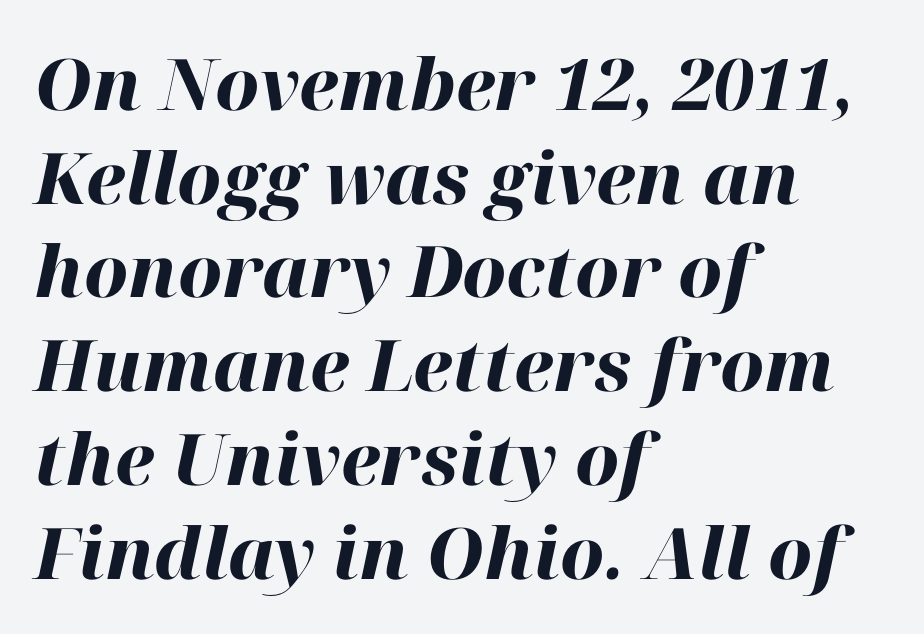
The image shows 71 px heavy type, italic (leaning right); set left-aligned, normal line spacing (1.32x), normal letter spacing, not underlined; high stroke contrast and a medium x-height.
